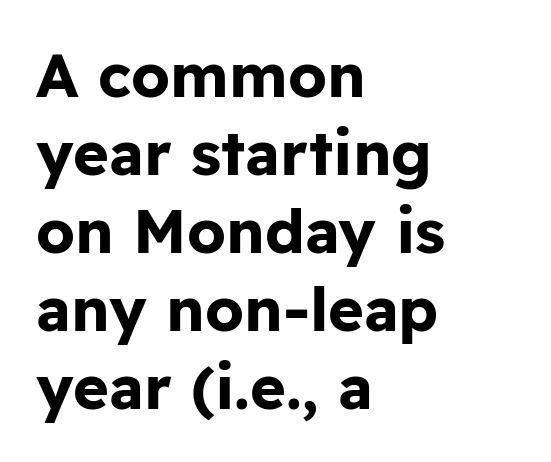
{"serif": "no", "italic": "no", "bold": "yes", "weight": "bold", "width": "normal", "stroke_contrast": "low", "x_height": "medium", "monospaced": "no", "underline": "no", "align": "left", "line_spacing": "normal", "line_spacing_ratio": 1.28, "letter_spacing": "normal", "letter_spacing_em": 0.0, "glyph_px": 61}
